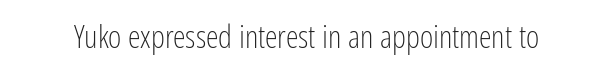
The image shows 32 px light, condensed sans-serif type, upright; set normal letter spacing, not underlined; low stroke contrast and a medium x-height.
